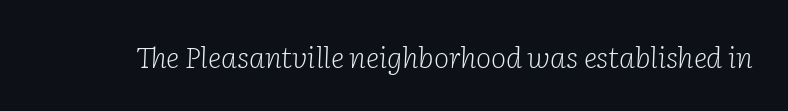
{"serif": "yes", "italic": "yes", "lean": "right", "slant_degrees": 2, "bold": "no", "weight": "light", "width": "normal", "stroke_contrast": "low", "x_height": "medium", "monospaced": "no", "underline": "no", "letter_spacing": "normal", "letter_spacing_em": 0.0, "glyph_px": 29}
